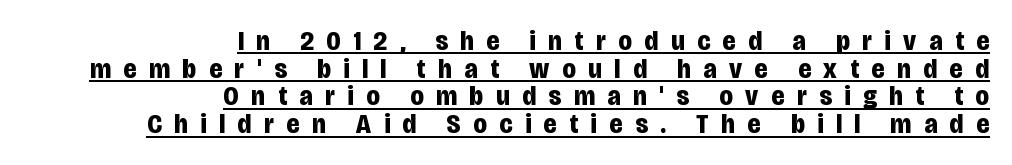
{"serif": "no", "italic": "no", "bold": "yes", "weight": "bold", "width": "condensed", "stroke_contrast": "low", "x_height": "large", "monospaced": "no", "underline": "yes", "align": "right", "line_spacing": "tight", "line_spacing_ratio": 0.99, "letter_spacing": "wide", "letter_spacing_em": 0.45, "glyph_px": 28}
